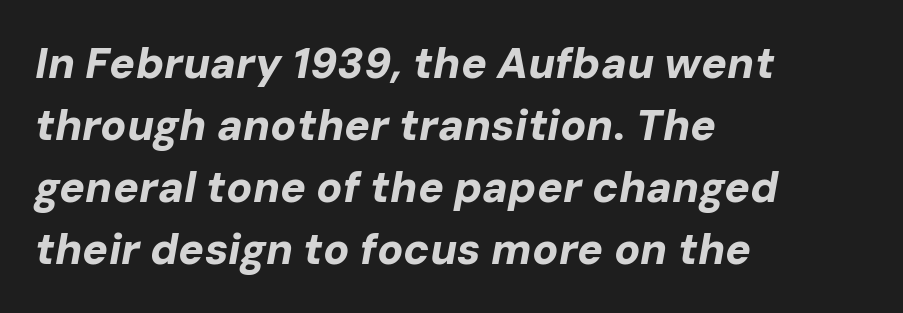
Q: Is the text bold? A: Yes.
Q: Is the text italic (slanted)? A: Yes, it leans right by about 10 degrees.
Q: Is the text underlined? A: No.
Q: How is the paragraph aligned? A: Left-aligned.
Q: Is the spacing between letters normal or unusually wide? A: Normal.
Q: Is the spacing between lines tight, normal or loose? A: Normal.
Q: Width (condensed, normal, or wide)? A: Normal.
Q: Stroke contrast? A: Low.
Q: x-height? A: Medium.
Q: Monospaced? A: No.
